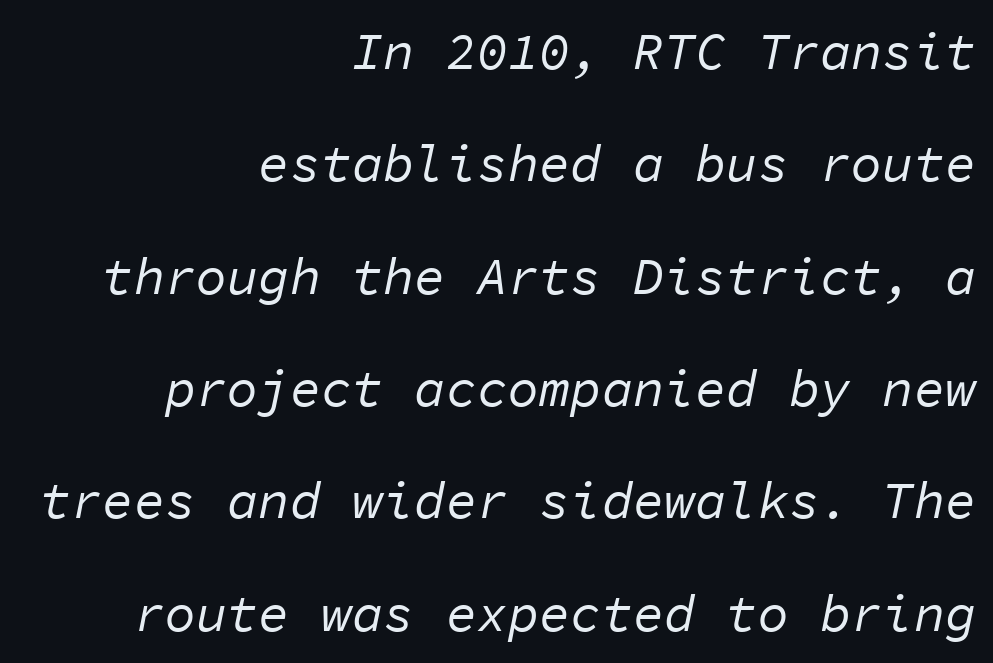
Q: Is the text bold? A: No.
Q: Is the text italic (slanted)? A: Yes, it leans right by about 11 degrees.
Q: Is the text underlined? A: No.
Q: How is the paragraph aligned? A: Right-aligned.
Q: Is the spacing between letters normal or unusually wide? A: Normal.
Q: Is the spacing between lines tight, normal or loose? A: Loose.
Q: Width (condensed, normal, or wide)? A: Normal.
Q: Stroke contrast? A: Low.
Q: x-height? A: Medium.
Q: Monospaced? A: Yes.
